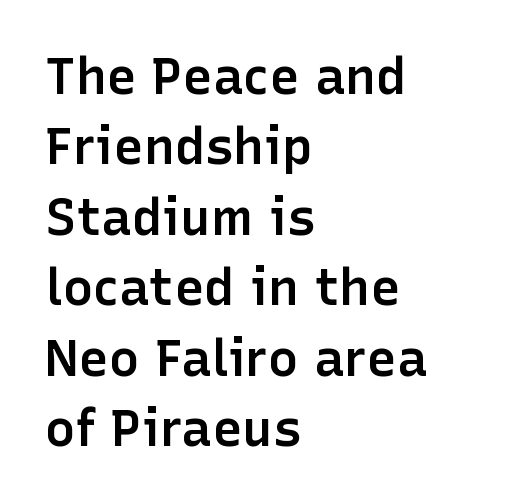
{"serif": "no", "italic": "no", "bold": "semi", "weight": "semibold", "width": "normal", "stroke_contrast": "low", "x_height": "medium", "monospaced": "no", "underline": "no", "align": "left", "line_spacing": "normal", "line_spacing_ratio": 1.38, "letter_spacing": "normal", "letter_spacing_em": 0.0, "glyph_px": 51}
